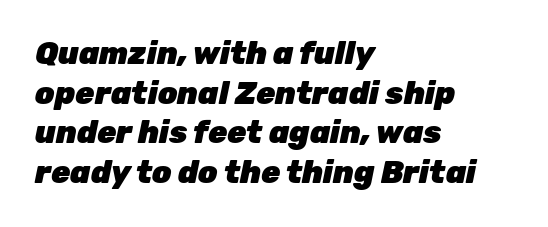
{"italic": "yes", "lean": "right", "slant_degrees": 12, "bold": "yes", "weight": "heavy", "width": "normal", "stroke_contrast": "low", "x_height": "medium", "monospaced": "no", "underline": "no", "align": "left", "line_spacing": "normal", "line_spacing_ratio": 1.28, "letter_spacing": "normal", "letter_spacing_em": 0.0, "glyph_px": 31}
